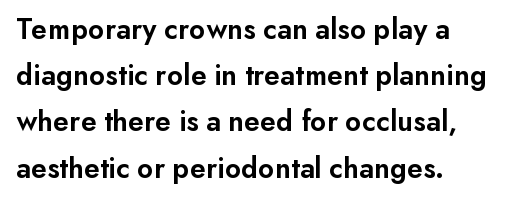
The image shows 30 px semibold sans-serif type, upright; set left-aligned, normal line spacing (1.54x), normal letter spacing, not underlined; low stroke contrast and a small x-height.
